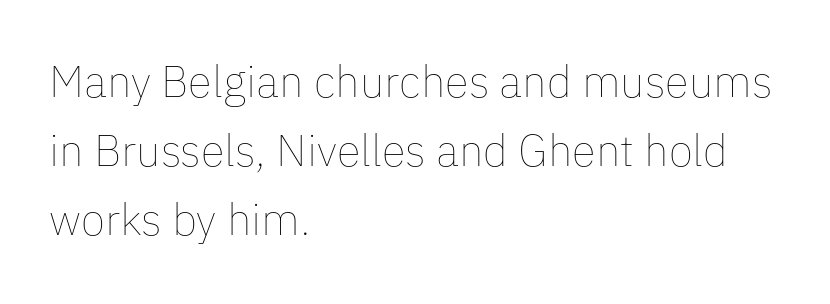
The image shows 44 px thin type, upright; set left-aligned, normal line spacing (1.57x), normal letter spacing, not underlined; low stroke contrast and a medium x-height.
